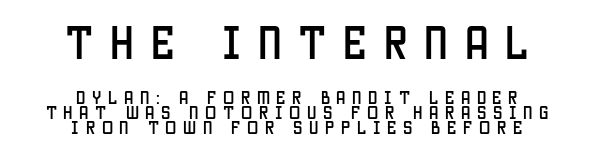
Q: Is the text italic (slanted)? A: No, it is upright.
Q: Is the typeface a serif or a sans-serif typeface? A: Sans-serif.
Q: Is the text underlined? A: No.
Q: How is the paragraph aligned? A: Centered.
Q: Is the spacing between letters normal or unusually wide? A: Unusually wide.
Q: Is the spacing between lines tight, normal or loose? A: Tight.
Q: Which block of text is set in a larger size, the first (top) or the second (bottom)? A: The first (top) one.
Q: Width (condensed, normal, or wide)? A: Condensed.
Q: Stroke contrast? A: Low.
Q: x-height? A: Large.
Q: Monospaced? A: No.
